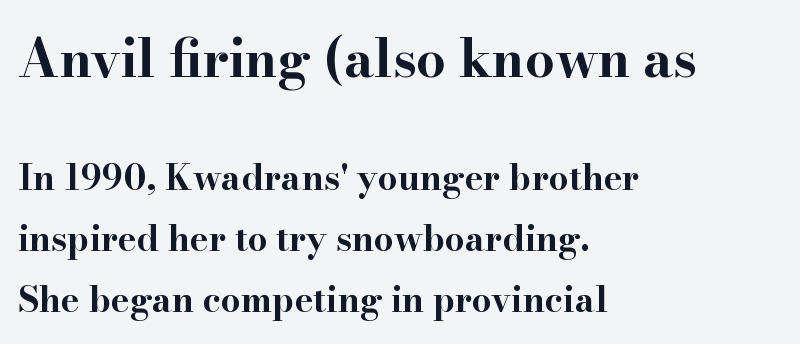
The block sitting higher on the canvas is the one with enlarged characters. Looks like regular typesetting: each glyph gets only the width it needs. A serif font was chosen for this passage. This sample uses an upright cut, with every glyph sitting square on the baseline. Layout note: lines flush left. The words here are not underlined.
